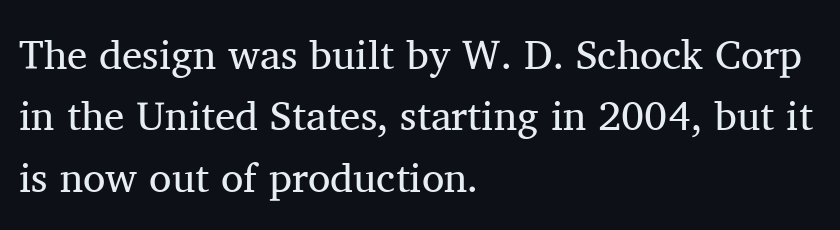
The image shows 41 px regular-weight serif type, upright; set left-aligned, normal line spacing (1.5x), normal letter spacing, not underlined; medium stroke contrast and a medium x-height.
